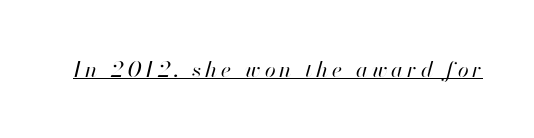
Characters are canted at an angle relative to the baseline's perpendicular. A rule runs beneath these lines of type. The characters are drawn with everyday or finer stroke widths.
